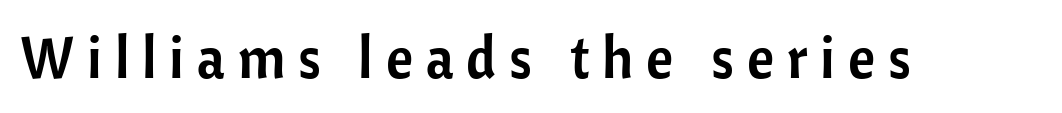
Q: Is the text italic (slanted)? A: No, it is upright.
Q: Is the typeface a serif or a sans-serif typeface? A: Sans-serif.
Q: Is the text underlined? A: No.
Q: Is the spacing between letters normal or unusually wide? A: Unusually wide.
Q: Width (condensed, normal, or wide)? A: Normal.
Q: Stroke contrast? A: Low.
Q: x-height? A: Medium.
Q: Monospaced? A: No.
